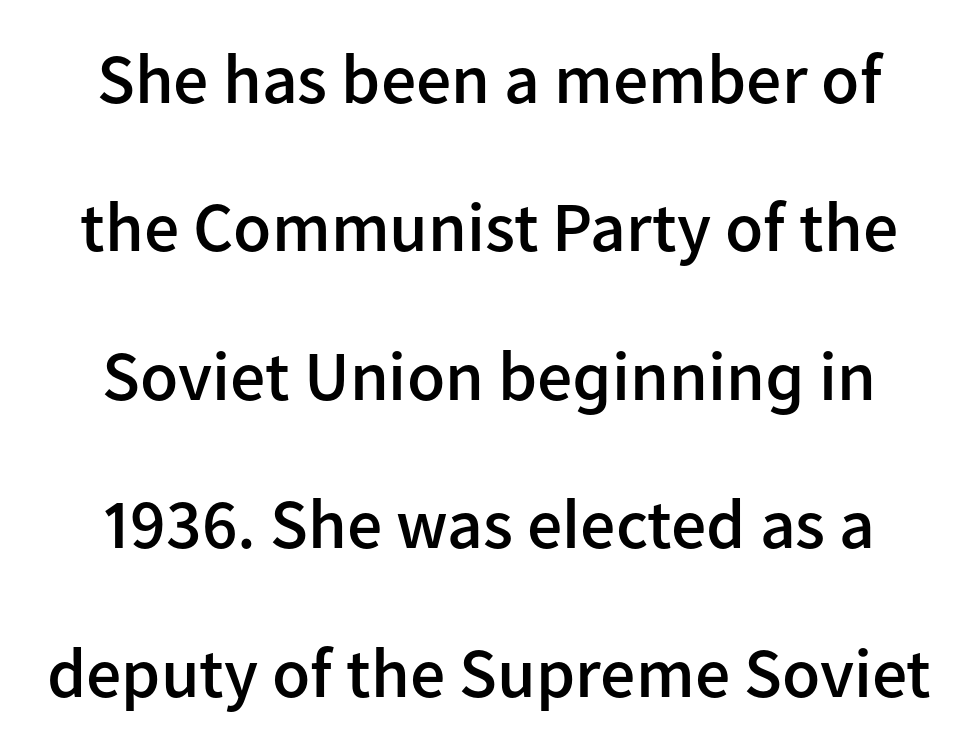
Inter-character spacing is left at the font's built-in metrics. Look at the stroke-to-counter ratio: somewhat heavy, a semibold. Letterform terminals end flat and unadorned throughout the passage. Unmarked baselines from the first word to the last. Vertically, the passage feels expansive, rows floating well apart. In terms of posture, this sample is upright.
